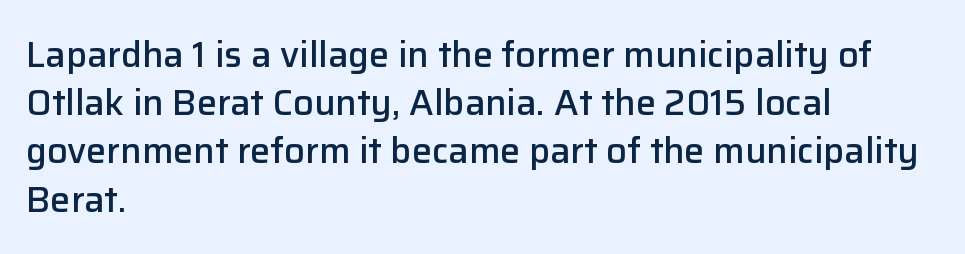
Q: Is the text bold? A: Semi-bold.
Q: Is the text italic (slanted)? A: No, it is upright.
Q: Is the typeface a serif or a sans-serif typeface? A: Sans-serif.
Q: Is the text underlined? A: No.
Q: How is the paragraph aligned? A: Left-aligned.
Q: Is the spacing between letters normal or unusually wide? A: Normal.
Q: Is the spacing between lines tight, normal or loose? A: Normal.
Q: Width (condensed, normal, or wide)? A: Normal.
Q: Stroke contrast? A: Low.
Q: x-height? A: Medium.
Q: Monospaced? A: No.
